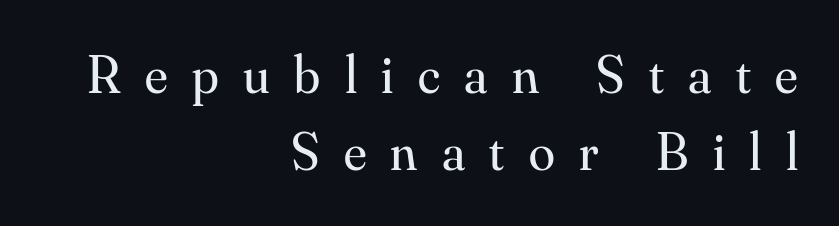
{"serif": "yes", "italic": "no", "bold": "no", "weight": "regular", "width": "normal", "stroke_contrast": "medium", "x_height": "small", "monospaced": "no", "underline": "no", "align": "right", "line_spacing": "normal", "line_spacing_ratio": 1.46, "letter_spacing": "wide", "letter_spacing_em": 0.46, "glyph_px": 53}
